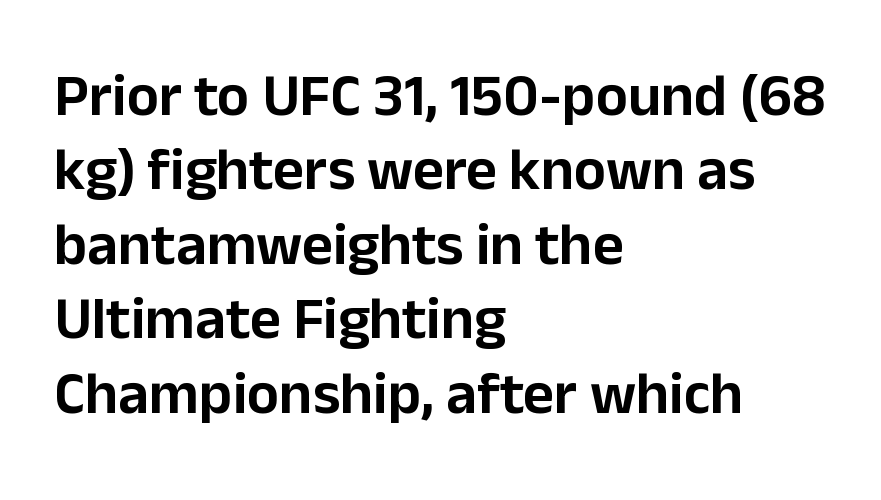
The image shows 60 px sans-serif type, upright; set left-aligned, line spacing 1.24x, normal letter spacing, not underlined; low stroke contrast and a medium x-height.
